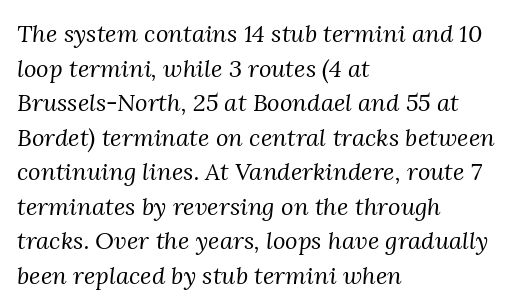
Q: Is the text bold? A: No.
Q: Is the text italic (slanted)? A: Yes, it leans right by about 3 degrees.
Q: Is the text underlined? A: No.
Q: How is the paragraph aligned? A: Left-aligned.
Q: Is the spacing between letters normal or unusually wide? A: Normal.
Q: Is the spacing between lines tight, normal or loose? A: Normal.
